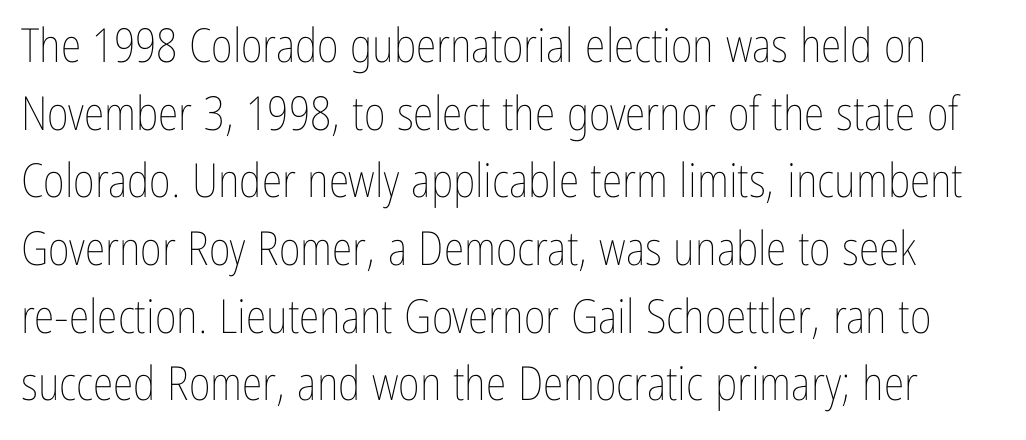
The image shows 47 px thin, condensed type, upright; set normal line spacing (1.44x), normal letter spacing, not underlined; low stroke contrast and a medium x-height.
